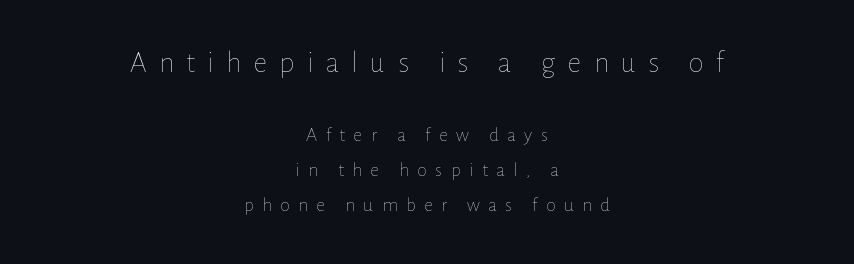
{"italic": "no", "bold": "no", "weight": "thin", "width": "normal", "stroke_contrast": "low", "x_height": "medium", "monospaced": "no", "underline": "no", "align": "center", "line_spacing_ratio": 1.76, "letter_spacing": "wide", "letter_spacing_em": 0.41, "larger_block": "first", "size_ratio": 1.5, "glyph_px": 30}
